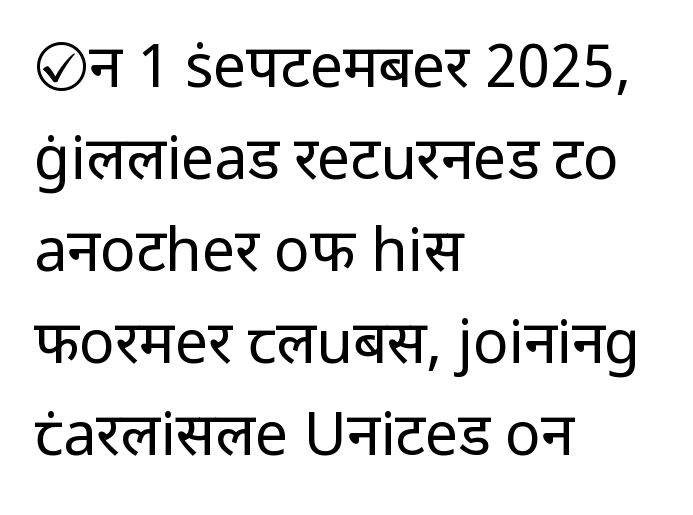
The image shows 59 px regular-weight sans-serif type, upright; set left-aligned, normal line spacing (1.56x), normal letter spacing, not underlined; low stroke contrast and a medium x-height.
